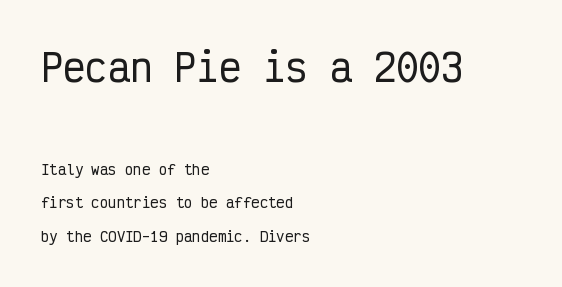
Here the designer chose a console-style face with uniform glyph widths. The text block is weighted toward the left margin, trailing off unevenly rightward. The letterforms sit shoulder to shoulder at normal distance. The space between consecutive lines is lavish. Note: larger setting up top, smaller setting below. Nope, not italic — everything's standing straight.
